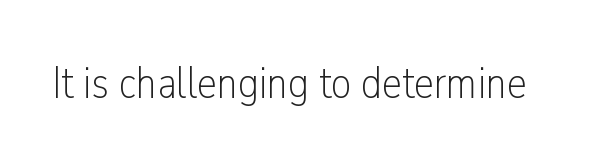
{"serif": "no", "italic": "no", "bold": "no", "weight": "light", "width": "condensed", "stroke_contrast": "low", "x_height": "medium", "monospaced": "no", "underline": "no", "letter_spacing": "normal", "letter_spacing_em": 0.0, "glyph_px": 45}
